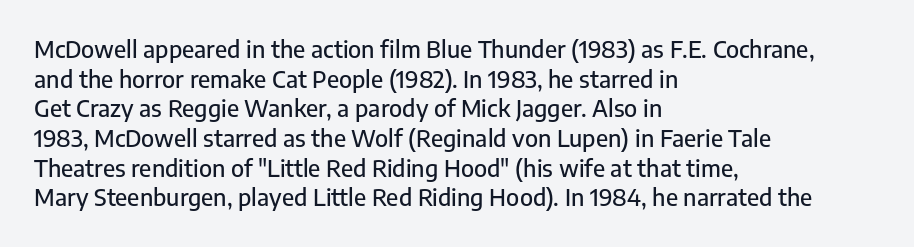
The image shows 23 px text type, upright; set left-aligned, normal line spacing (1.29x), normal letter spacing, not underlined.
